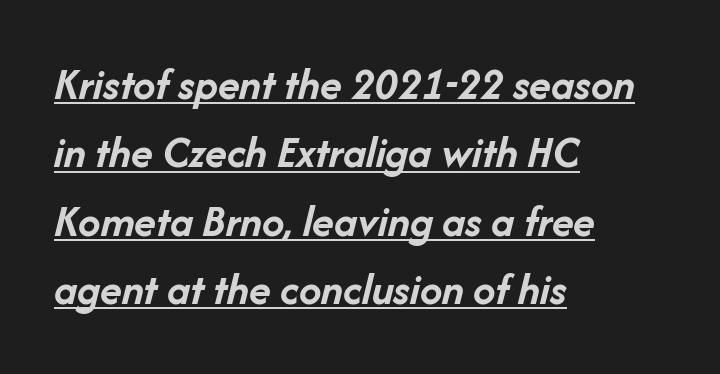
The image shows 45 px semibold type, italic (leaning right); set left-aligned, normal line spacing (1.52x), normal letter spacing, underlined; low stroke contrast and a medium x-height.
